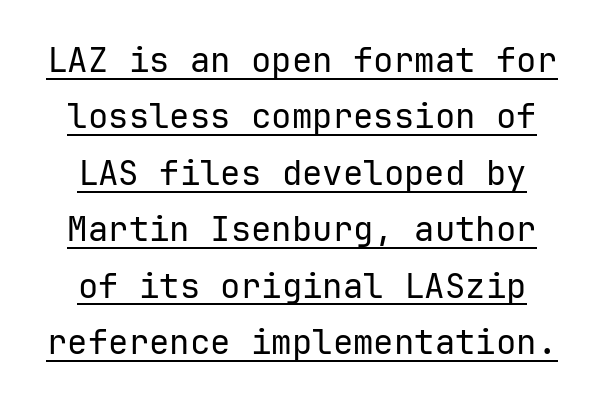
The image shows 34 px regular-weight sans-serif type, upright, monospaced; set centered, normal line spacing (1.66x), normal letter spacing, underlined; low stroke contrast and a medium x-height.
